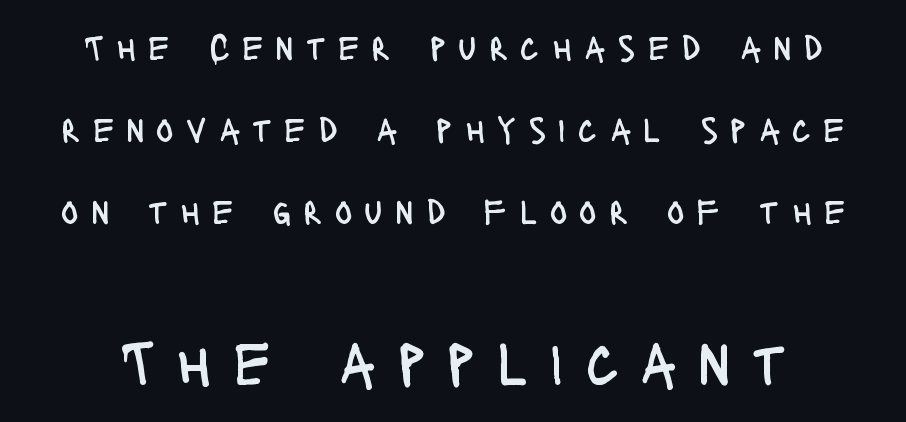
No extra ink here — the face is not bold. No feet cap the strokes, marking this as sans-serif type. The later block is typeset at a bigger size than the earlier block. A typesetter would call this heavily tracked-out type. You could not count columns in this text — the font is proportionally spaced. How would I describe the line gaps? Wide and relaxed.
